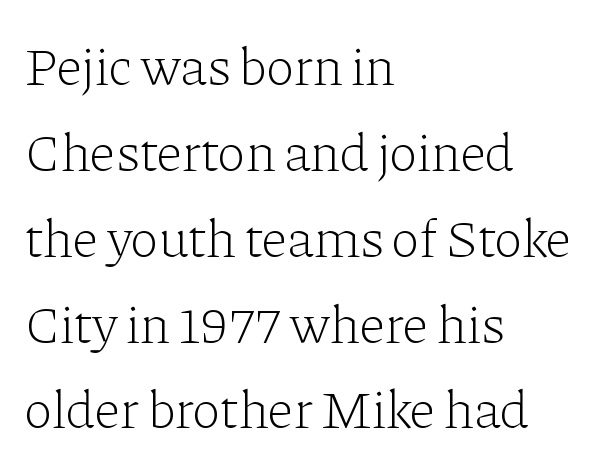
The image shows 54 px light serif type, upright; set left-aligned, normal line spacing (1.59x), normal letter spacing, not underlined; low stroke contrast and a medium x-height.
